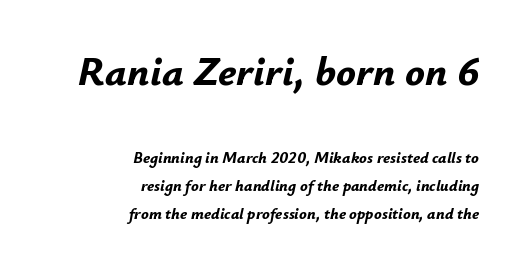
The image shows 41 px bold type, italic (leaning right); set right-aligned, line spacing 1.75x, normal letter spacing, not underlined; the first (top) block is 2.56x larger; low stroke contrast and a small x-height.
